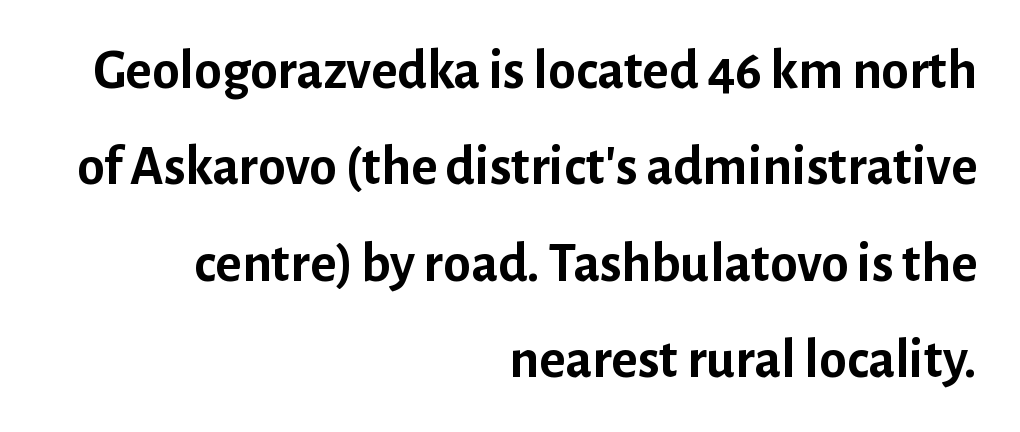
The image shows 56 px semibold sans-serif type, upright; set right-aligned, line spacing 1.72x, normal letter spacing, not underlined; low stroke contrast and a medium x-height.
